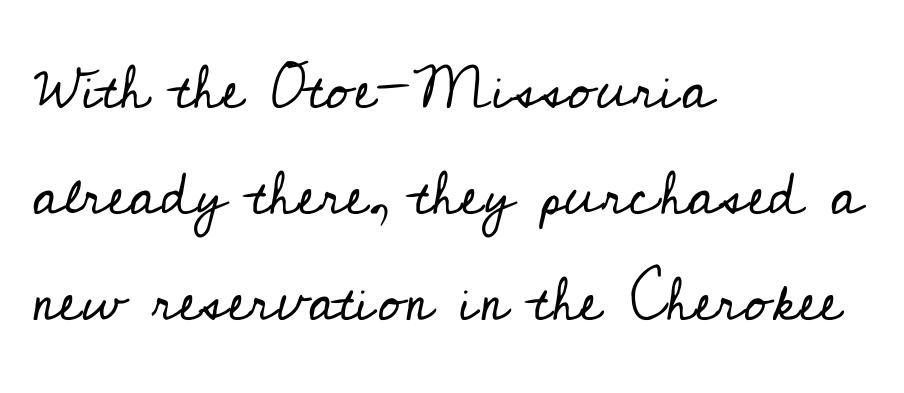
Type style note: has serifs. The setting favours the left margin, as ordinary paragraphs usually do. No extra tracking has been applied to these lines. Unbolded letterforms with no extra heft. The face used here is proportionally spaced, like ordinary book or web type.
